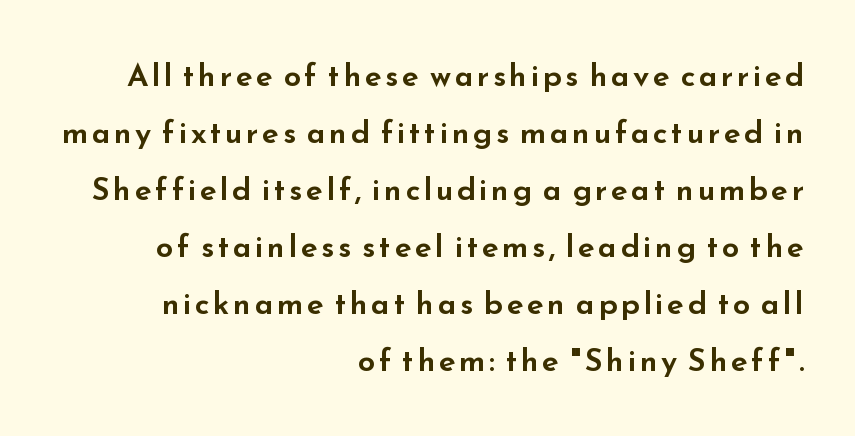
Q: Is the text italic (slanted)? A: No, it is upright.
Q: Is the typeface a serif or a sans-serif typeface? A: Sans-serif.
Q: Is the text underlined? A: No.
Q: How is the paragraph aligned? A: Right-aligned.
Q: Width (condensed, normal, or wide)? A: Wide.
Q: Stroke contrast? A: Low.
Q: x-height? A: Small.
Q: Monospaced? A: No.
